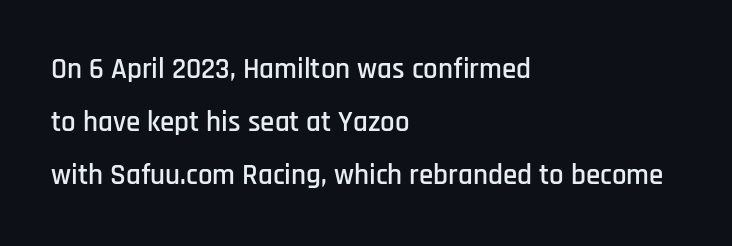
Does the copy run flush right? No — it runs flush left. Rendered with straight, roman letterforms. Looks like regular typesetting: each glyph gets only the width it needs. Look at the bottom of the vertical strokes: they stop flat, with no serifs.
